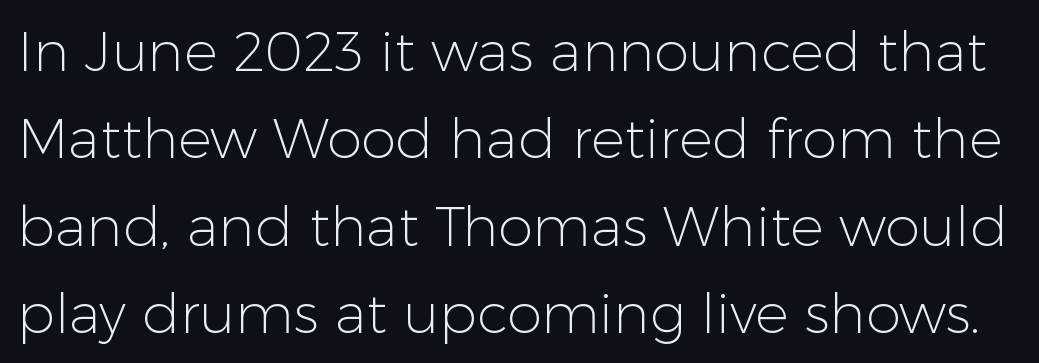
Q: Is the text bold? A: No.
Q: Is the text italic (slanted)? A: No, it is upright.
Q: Is the typeface a serif or a sans-serif typeface? A: Sans-serif.
Q: Is the text underlined? A: No.
Q: Is the spacing between letters normal or unusually wide? A: Normal.
Q: Is the spacing between lines tight, normal or loose? A: Normal.
Q: Width (condensed, normal, or wide)? A: Normal.
Q: Stroke contrast? A: Low.
Q: x-height? A: Medium.
Q: Monospaced? A: No.
